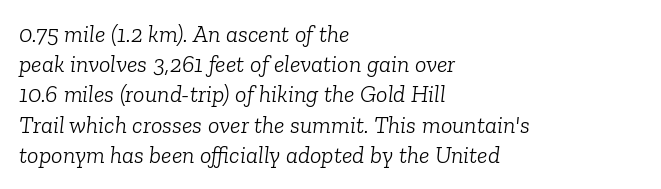
The image shows 24 px text type, italic (leaning right); set left-aligned, normal line spacing (1.26x), normal letter spacing, not underlined.
